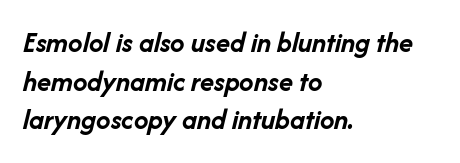
The image shows 29 px semibold type, italic (leaning right); set left-aligned, normal line spacing (1.33x), normal letter spacing, not underlined; low stroke contrast and a medium x-height.
